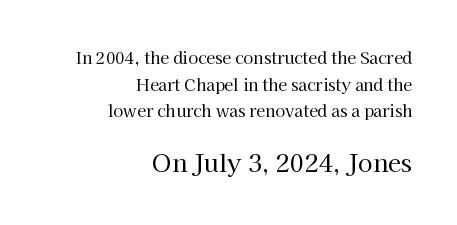
Type size steps up from the first block to the second. Quick note: underline off. All the whitespace from short lines collects on the left. Does the leading feel generous? No, just average. Characters follow at the spacing the type designer built in.
